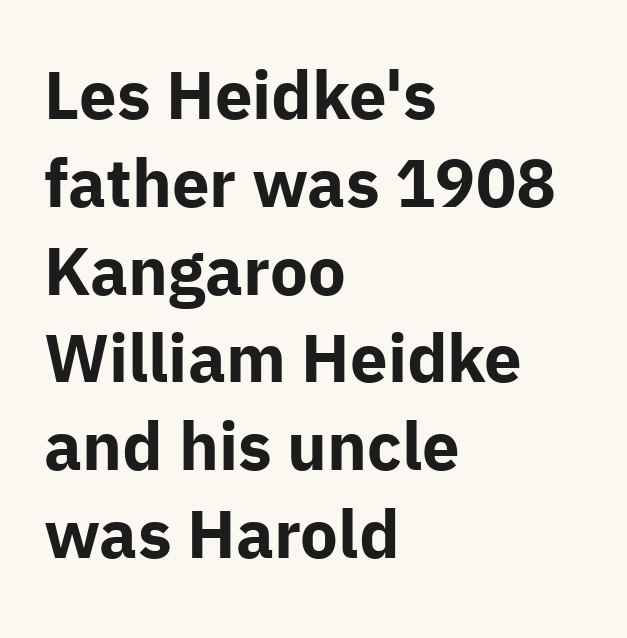
The image shows 67 px bold sans-serif type, upright; set left-aligned, normal line spacing (1.31x), normal letter spacing, not underlined; low stroke contrast and a medium x-height.
